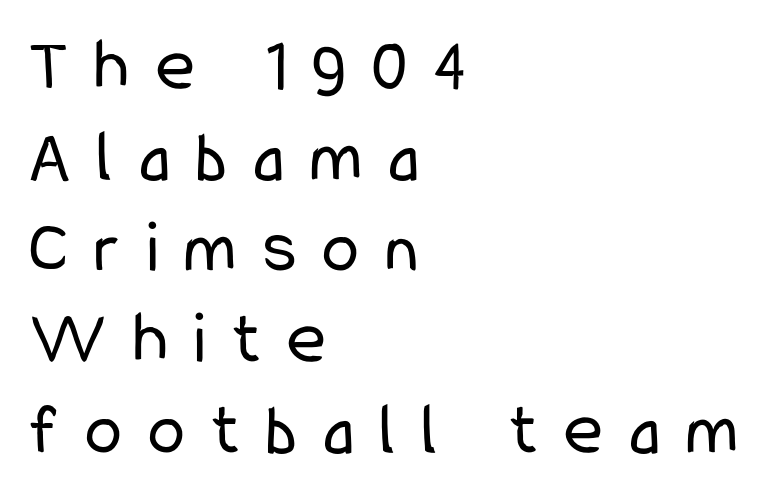
The image shows 74 px regular-weight, condensed sans-serif type, upright; set left-aligned, line spacing 1.23x, unusually wide letter spacing (+0.36 em), not underlined; low stroke contrast and a medium x-height.
